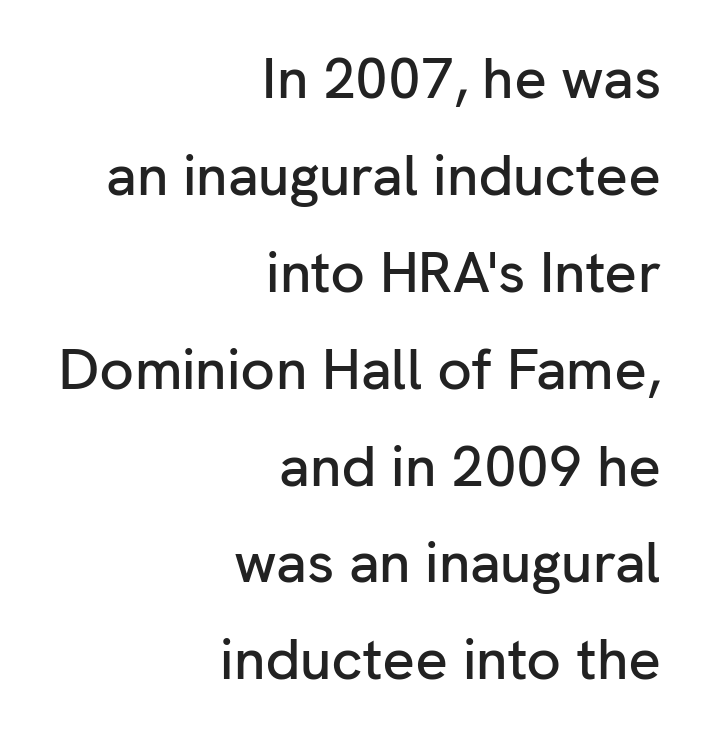
{"serif": "no", "italic": "no", "width": "normal", "stroke_contrast": "low", "x_height": "medium", "monospaced": "no", "underline": "no", "align": "right", "line_spacing": "normal", "line_spacing_ratio": 1.7, "letter_spacing": "normal", "letter_spacing_em": 0.0, "glyph_px": 57}
